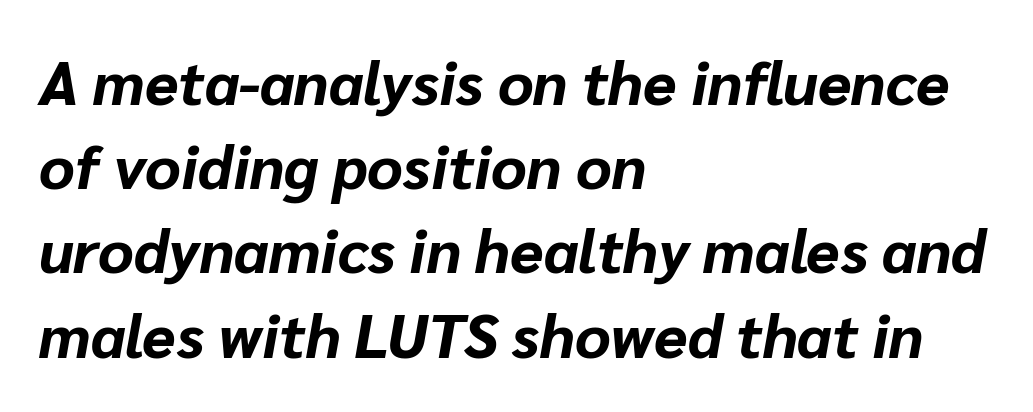
Q: Is the text bold? A: Yes.
Q: Is the text italic (slanted)? A: Yes, it leans right by about 10 degrees.
Q: Is the text underlined? A: No.
Q: How is the paragraph aligned? A: Left-aligned.
Q: Is the spacing between letters normal or unusually wide? A: Normal.
Q: Is the spacing between lines tight, normal or loose? A: Normal.
Q: Width (condensed, normal, or wide)? A: Normal.
Q: Stroke contrast? A: Low.
Q: x-height? A: Medium.
Q: Monospaced? A: No.
